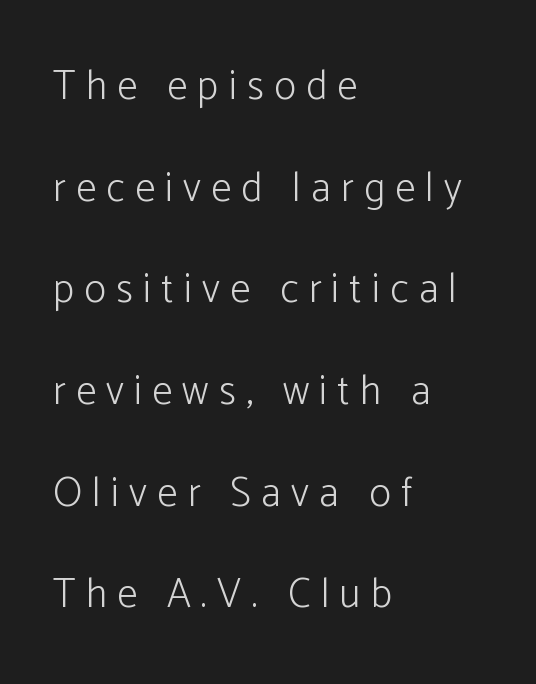
This is sans-serif lettering, the kind often seen on screens and signage. Between one letter and the next there's a generous, obvious gap. The face used here is proportionally spaced, like ordinary book or web type. The area under the type is left untouched.
